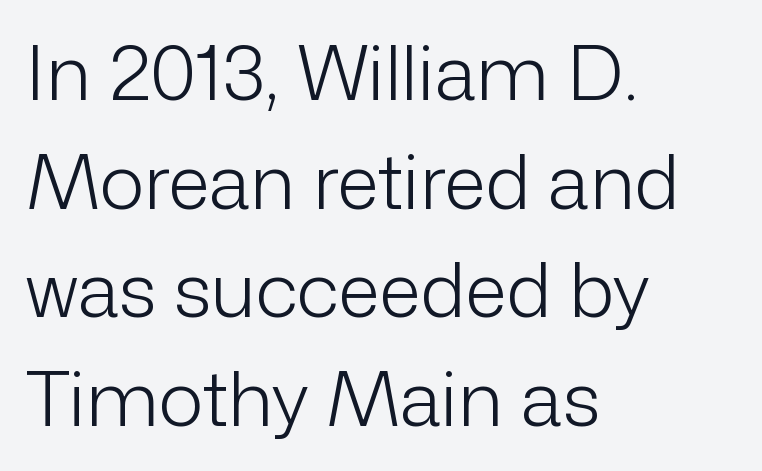
The image shows 76 px light sans-serif type, upright; set left-aligned, normal line spacing (1.43x), normal letter spacing, not underlined; low stroke contrast and a medium x-height.
